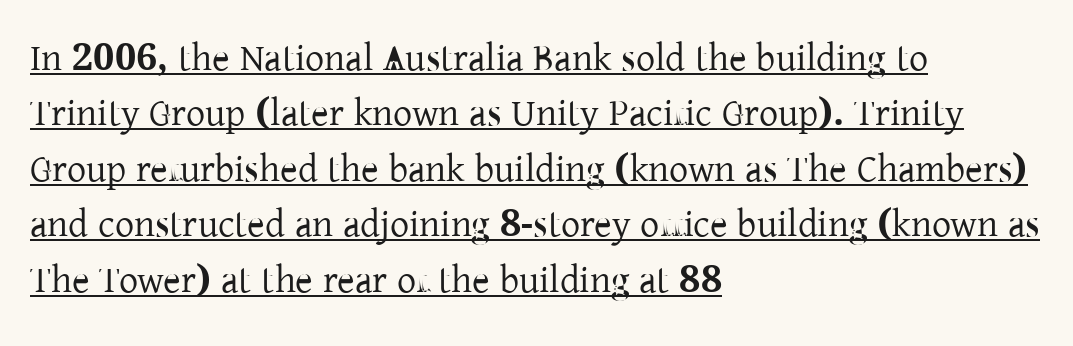
The image shows 38 px serif type, upright; set left-aligned, normal line spacing (1.46x), normal letter spacing, underlined; low stroke contrast and a medium x-height.
